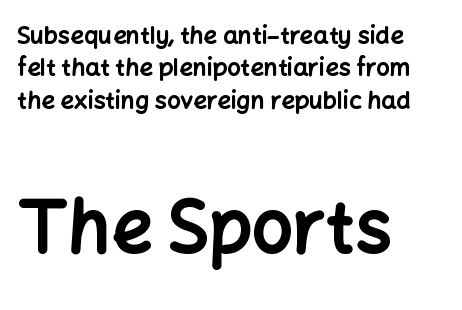
The image shows 72 px bold sans-serif type, upright; set left-aligned, normal line spacing (1.35x), normal letter spacing, not underlined; the second (bottom) block is 3.0x larger; low stroke contrast and a medium x-height.
